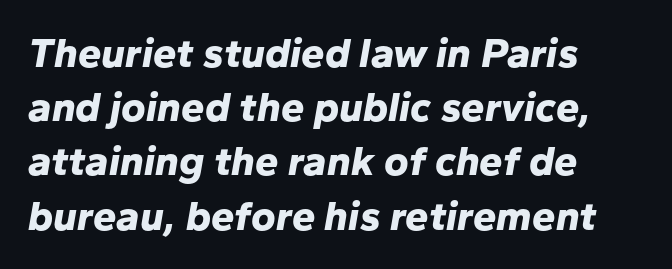
Regular leading. Note the varied advance widths — an 'i' is clearly narrower than an 'm'. How are the letters spaced? Ordinarily, with no added tracking. Every character sits at an angle, as italics do.
